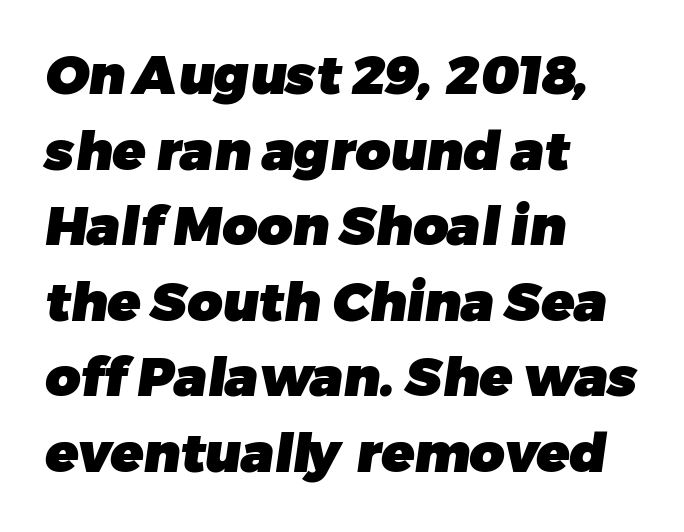
{"serif": "no", "bold": "yes", "weight": "heavy", "width": "normal", "stroke_contrast": "low", "x_height": "medium", "monospaced": "no", "underline": "no", "align": "left", "line_spacing": "normal", "line_spacing_ratio": 1.4, "letter_spacing": "normal", "letter_spacing_em": 0.0, "glyph_px": 54}
